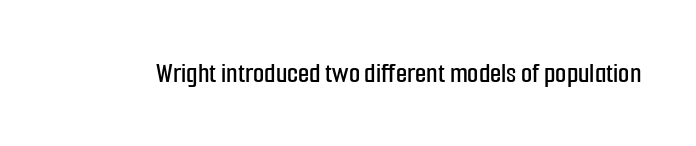
Q: Is the text italic (slanted)? A: No, it is upright.
Q: Is the typeface a serif or a sans-serif typeface? A: Sans-serif.
Q: Is the text underlined? A: No.
Q: Is the spacing between letters normal or unusually wide? A: Normal.
Q: Width (condensed, normal, or wide)? A: Condensed.
Q: Stroke contrast? A: Low.
Q: x-height? A: Medium.
Q: Monospaced? A: No.
